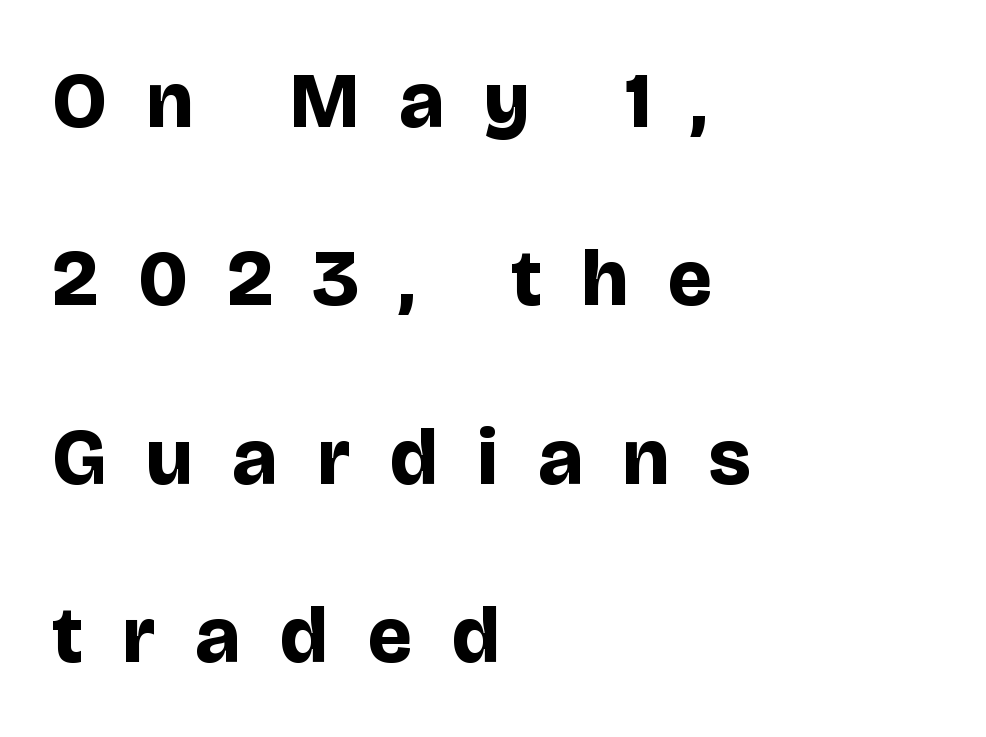
Compared with typical body copy, the letter spacing here is much looser. Examine the stroke ends and you'll find no serifs. Horizontal bands of white between lines are thick stripes. Character widths vary here, with narrow letters taking less room than wide ones. Anything drawn beneath the words? Only blank space. Bold? Absolutely — the strokes are thick and heavy.
